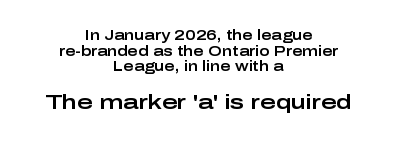
How would I describe the line gaps? Narrow and economical. If you drew a line through each stem, it would be perfectly vertical. This rendering leaves character spacing at its baseline value. Typeset on center — no edge is straight.
